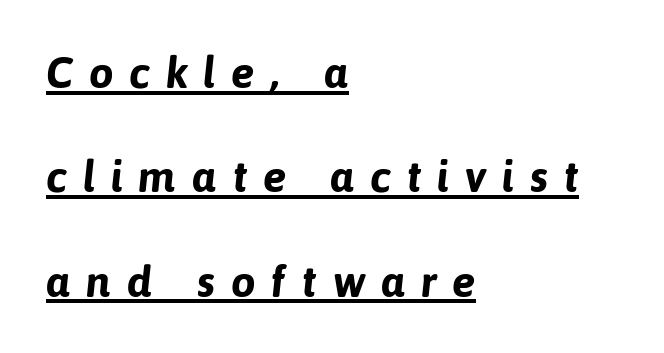
Q: Is the text bold? A: Yes.
Q: Is the typeface a serif or a sans-serif typeface? A: Sans-serif.
Q: Is the text underlined? A: Yes.
Q: How is the paragraph aligned? A: Left-aligned.
Q: Is the spacing between letters normal or unusually wide? A: Unusually wide.
Q: Is the spacing between lines tight, normal or loose? A: Loose.
Q: Width (condensed, normal, or wide)? A: Normal.
Q: Stroke contrast? A: Low.
Q: x-height? A: Medium.
Q: Monospaced? A: No.
